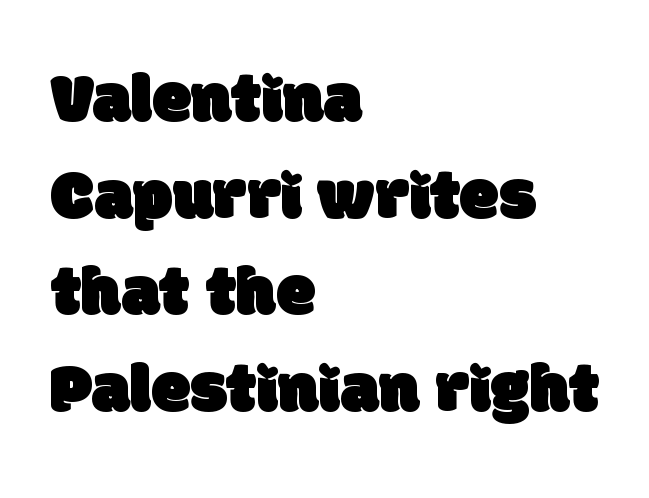
Q: Is the typeface a serif or a sans-serif typeface? A: Sans-serif.
Q: Is the text underlined? A: No.
Q: How is the paragraph aligned? A: Left-aligned.
Q: Is the spacing between letters normal or unusually wide? A: Normal.
Q: Is the spacing between lines tight, normal or loose? A: Normal.
Q: Width (condensed, normal, or wide)? A: Normal.
Q: Stroke contrast? A: Low.
Q: x-height? A: Large.
Q: Monospaced? A: No.
